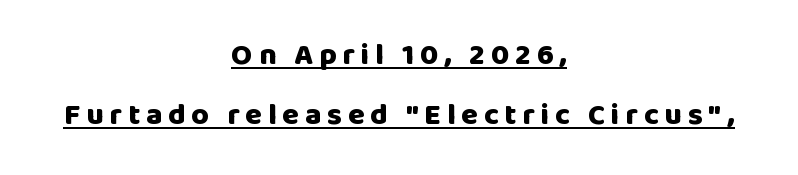
The image shows 30 px heavy sans-serif type, upright; set centered, loose line spacing (2.01x), unusually wide letter spacing (+0.2 em), underlined; low stroke contrast and a large x-height.
